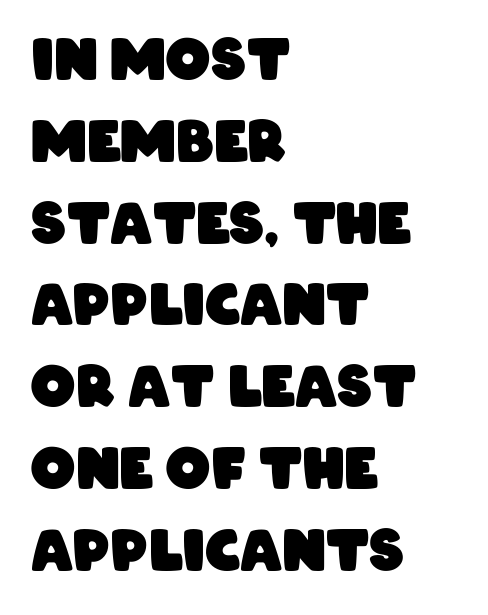
{"serif": "no", "bold": "yes", "weight": "heavy", "width": "condensed", "stroke_contrast": "low", "x_height": "large", "monospaced": "no", "underline": "no", "align": "left", "line_spacing": "normal", "line_spacing_ratio": 1.46, "letter_spacing": "normal", "letter_spacing_em": 0.0, "glyph_px": 56}
